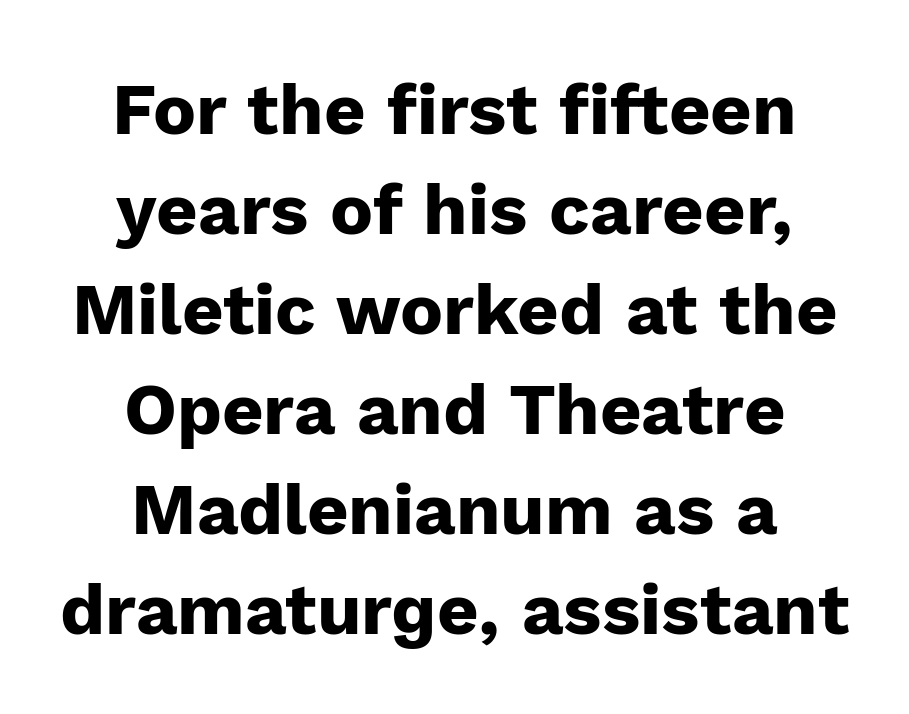
The image shows 72 px heavy sans-serif type, upright; set centered, normal line spacing (1.39x), normal letter spacing, not underlined; low stroke contrast and a medium x-height.
